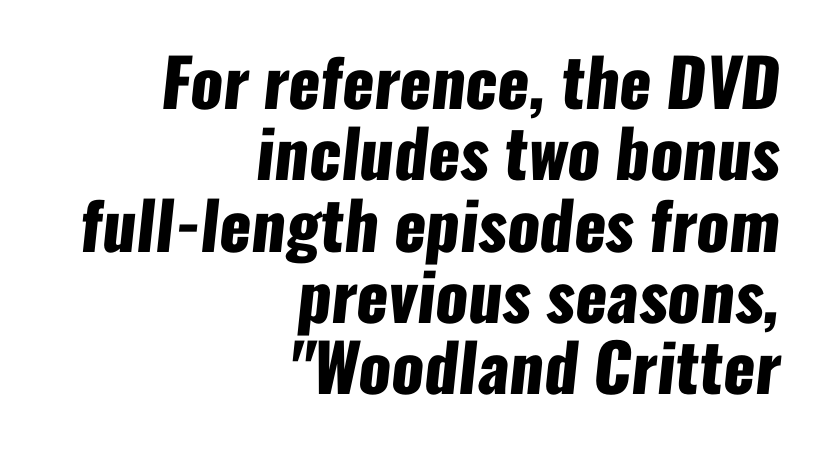
Q: Is the text bold? A: Yes.
Q: Is the typeface a serif or a sans-serif typeface? A: Sans-serif.
Q: Is the text underlined? A: No.
Q: How is the paragraph aligned? A: Right-aligned.
Q: Is the spacing between letters normal or unusually wide? A: Normal.
Q: Is the spacing between lines tight, normal or loose? A: Tight.
Q: Width (condensed, normal, or wide)? A: Condensed.
Q: Stroke contrast? A: Low.
Q: x-height? A: Medium.
Q: Monospaced? A: No.
